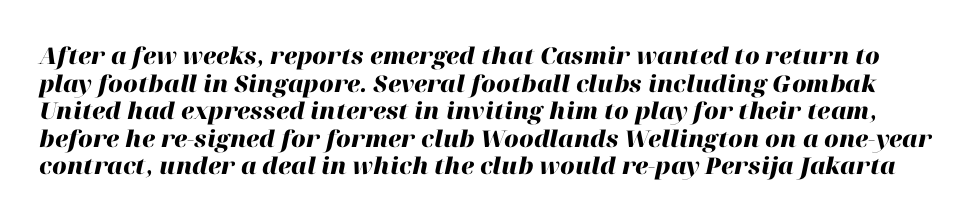
Observe the ordinary spacing: letters are neighbours, not strangers. This is heavy type, rendered in bold. Quick note: underline off. Does the lettering tilt? It does — this is italic.
